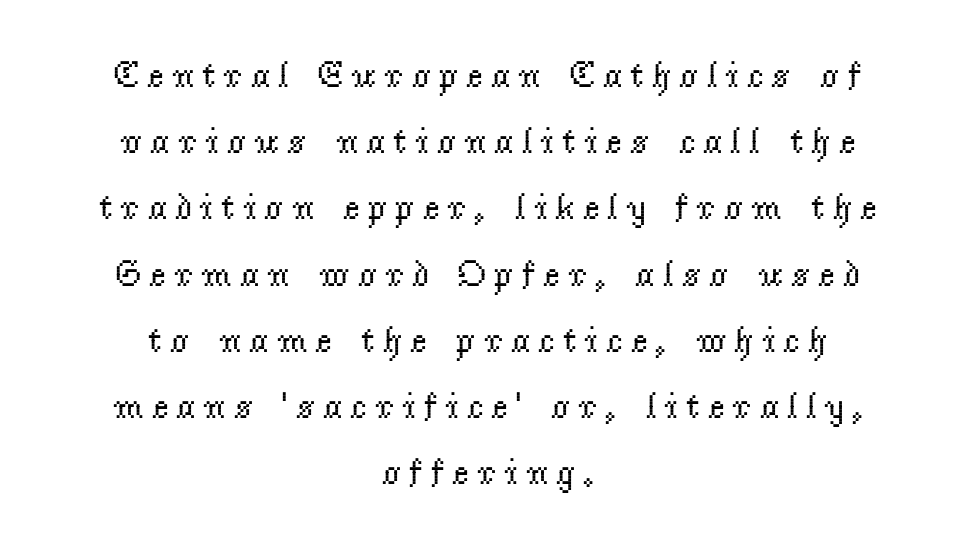
Observe the wide spacing: letters keep a clear distance from each other. Each line is balanced around a shared central axis. Any mark beneath the type? The region is blank. Stems and bowls with no extra thickness — not bold. The axis of the letterforms is exactly vertical. This is serif lettering, the kind often seen in printed books.
